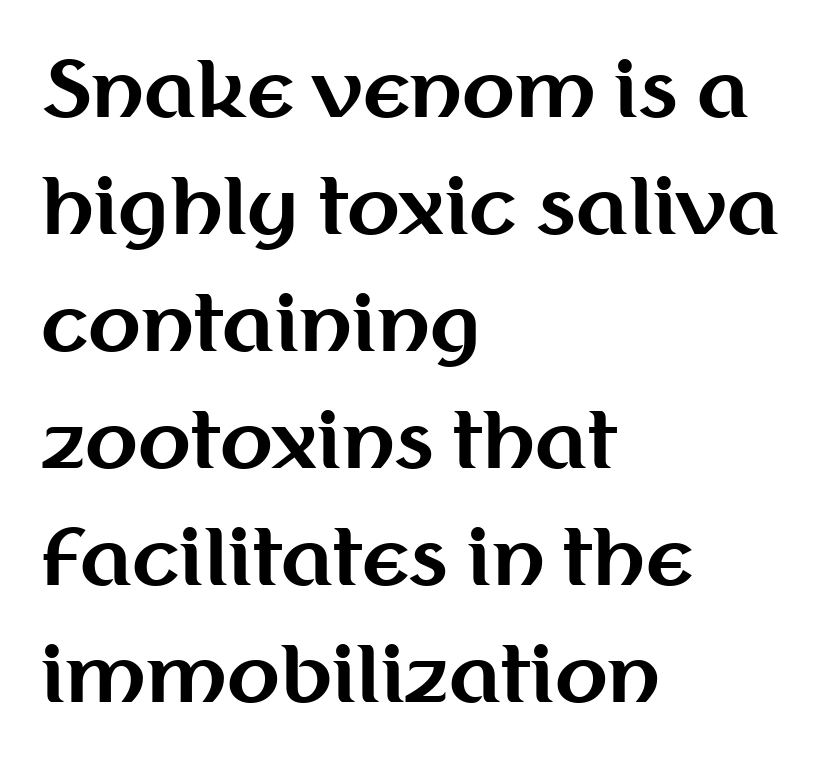
Q: Is the text bold? A: Yes.
Q: Is the text italic (slanted)? A: No, it is upright.
Q: Is the typeface a serif or a sans-serif typeface? A: Sans-serif.
Q: Is the text underlined? A: No.
Q: How is the paragraph aligned? A: Left-aligned.
Q: Is the spacing between letters normal or unusually wide? A: Normal.
Q: Is the spacing between lines tight, normal or loose? A: Normal.
Q: Width (condensed, normal, or wide)? A: Normal.
Q: Stroke contrast? A: Medium.
Q: x-height? A: Medium.
Q: Monospaced? A: No.
